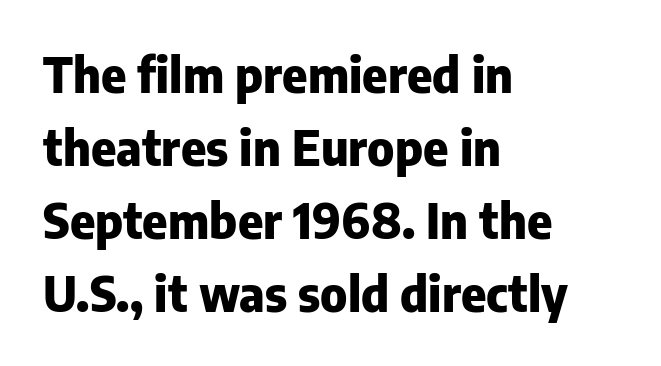
The letters stand straight up with perfectly vertical stems. The gap between lines stays unmarked. A classic flush-left, rag-right setting is used for this passage. The type family on display is of the sans-serif kind. Pretty heavy lettering here — definitely bold. Honestly, the row spacing looks completely unremarkable.
